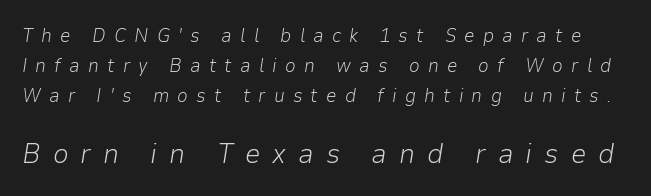
{"italic": "yes", "lean": "right", "slant_degrees": 9, "bold": "no", "weight": "light", "width": "normal", "stroke_contrast": "low", "x_height": "medium", "monospaced": "no", "underline": "no", "line_spacing": "normal", "line_spacing_ratio": 1.58, "letter_spacing": "wide", "letter_spacing_em": 0.43, "larger_block": "second", "size_ratio": 1.47, "glyph_px": 28}
